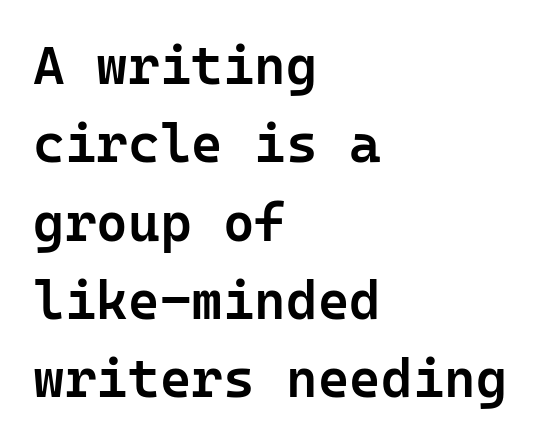
Q: Is the text bold? A: Semi-bold.
Q: Is the text italic (slanted)? A: No, it is upright.
Q: Is the typeface a serif or a sans-serif typeface? A: Sans-serif.
Q: Is the text underlined? A: No.
Q: How is the paragraph aligned? A: Left-aligned.
Q: Is the spacing between letters normal or unusually wide? A: Normal.
Q: Is the spacing between lines tight, normal or loose? A: Normal.
Q: Width (condensed, normal, or wide)? A: Normal.
Q: Stroke contrast? A: Low.
Q: x-height? A: Medium.
